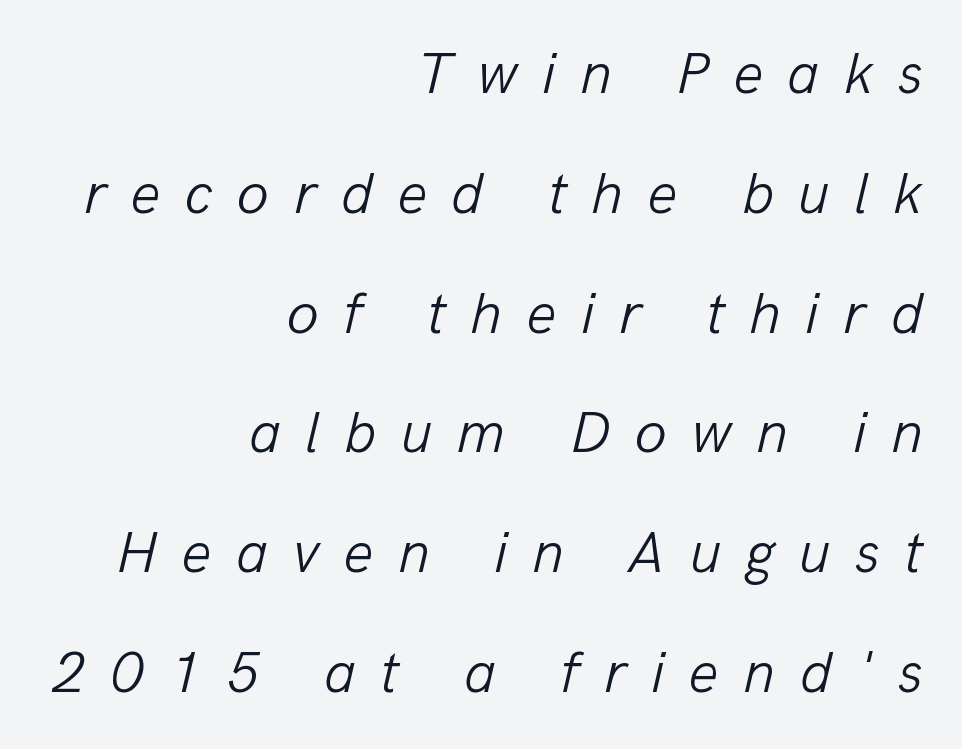
The image shows 59 px light type, italic (leaning right); set right-aligned, loose line spacing (2.03x), unusually wide letter spacing (+0.41 em), not underlined; low stroke contrast and a medium x-height.
